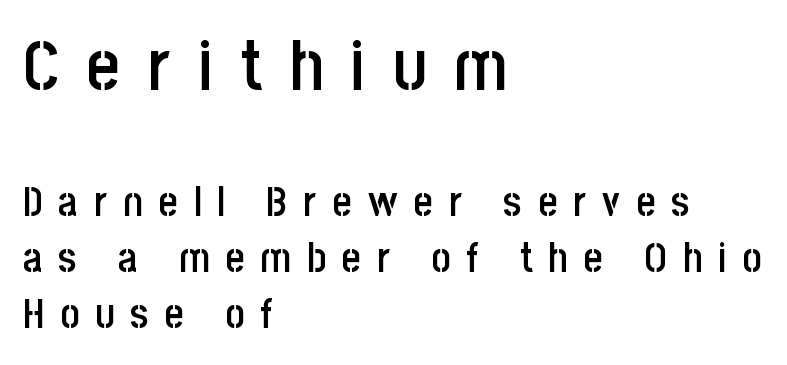
The image shows 71 px semibold, condensed sans-serif type, upright; set left-aligned, normal line spacing (1.37x), unusually wide letter spacing (+0.39 em), not underlined; the first (top) block is 1.73x larger; low stroke contrast and a large x-height.
